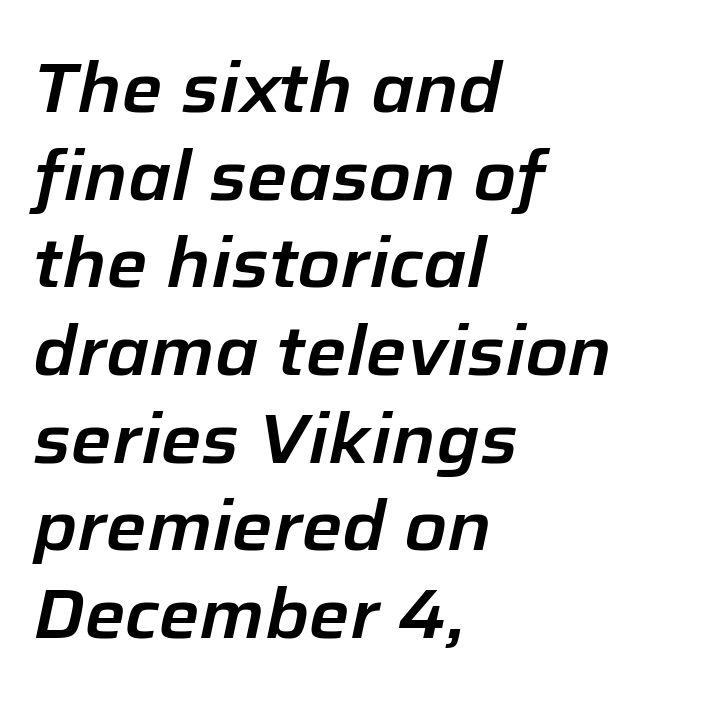
The image shows 69 px text type, italic (leaning right); set left-aligned, normal line spacing (1.27x), normal letter spacing, not underlined; low stroke contrast and a medium x-height.
